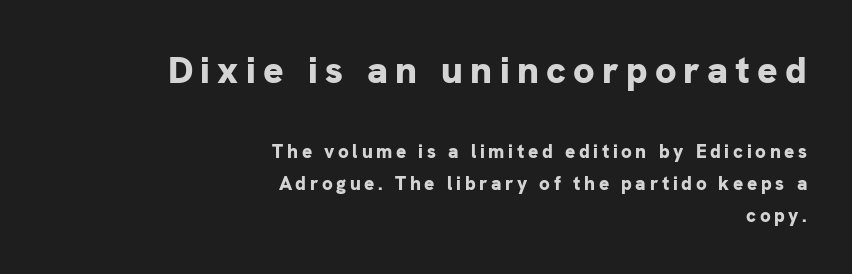
The image shows 38 px bold sans-serif type, upright; set right-aligned, normal line spacing (1.68x), not underlined; the first (top) block is 2.0x larger; low stroke contrast and a medium x-height.
